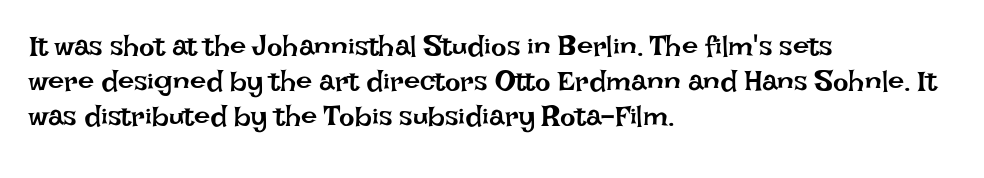
{"italic": "no", "bold": "no", "weight": "regular", "width": "normal", "stroke_contrast": "low", "x_height": "large", "monospaced": "no", "underline": "no", "align": "left", "line_spacing_ratio": 1.21, "letter_spacing": "normal", "letter_spacing_em": 0.0, "glyph_px": 29}
